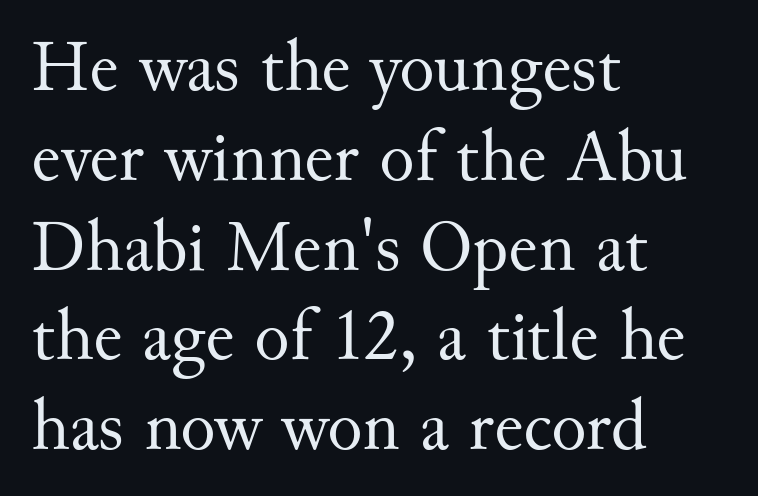
{"serif": "yes", "italic": "no", "bold": "no", "weight": "regular", "width": "normal", "stroke_contrast": "medium", "x_height": "small", "monospaced": "no", "underline": "no", "align": "left", "line_spacing_ratio": 1.23, "letter_spacing": "normal", "letter_spacing_em": 0.0, "glyph_px": 73}
